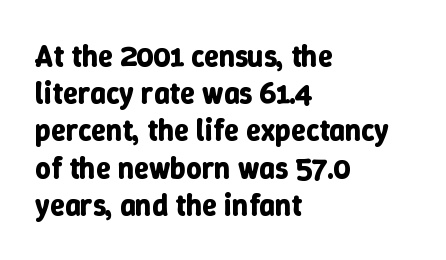
The image shows 30 px bold type, upright; set left-aligned, line spacing 1.24x, normal letter spacing, not underlined; low stroke contrast and a medium x-height.
